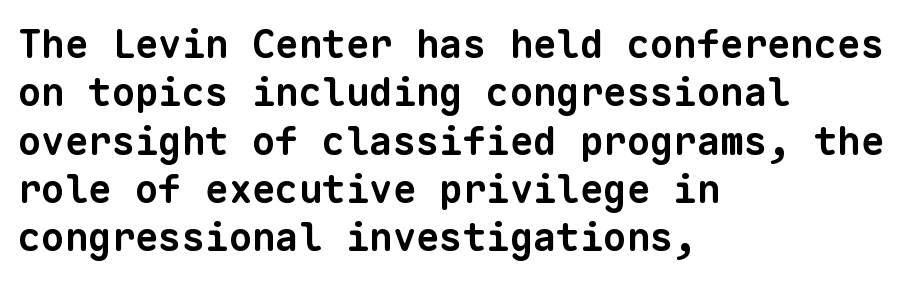
Anything drawn beneath the words? Only blank space. The lines in this sample share a left origin and differ only in where they stop. The letters sit at their default tracking, neither squeezed nor spread. The face used here is a sans, in the tradition of grotesques and geometrics.
